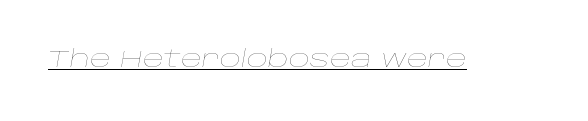
The image shows 23 px text type, italic (leaning right); set normal letter spacing, underlined.
